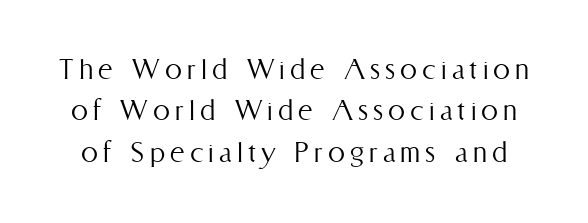
Q: Is the text bold? A: No.
Q: Is the text italic (slanted)? A: No, it is upright.
Q: Is the text underlined? A: No.
Q: Width (condensed, normal, or wide)? A: Condensed.
Q: Stroke contrast? A: Medium.
Q: x-height? A: Medium.
Q: Monospaced? A: No.
